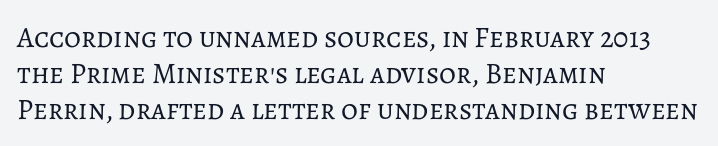
Compared with typical body copy, the letter spacing here is the same. The string is rendered with underlining switched off. A typesetter would mark this as roman, not italic. All the whitespace from short lines collects on the right. A typesetter would call this proportional, since set widths differ per character. Nothing heavy about these letters — not bold at all.
